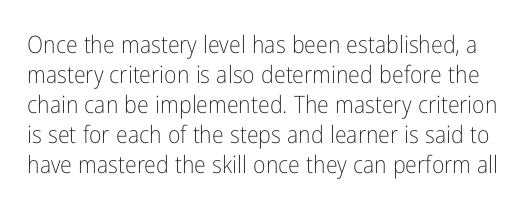
The image shows 24 px text type, upright; set normal line spacing (1.25x), normal letter spacing, not underlined.
